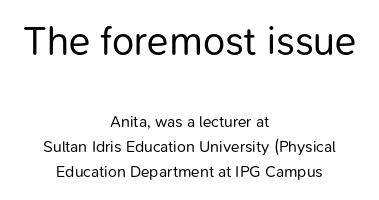
Bare-footed words on every line. Typographically, this falls in the sans-serif category. Is the block centered? Yes — each line is placed symmetrically about the middle. In this sample the first text group is rendered at the bigger scale. Posture: upright roman. These glyphs show unthickened strokes, regular width or finer.
